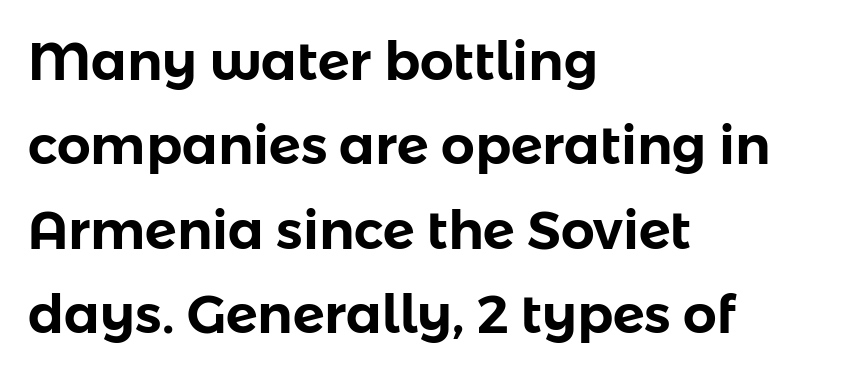
The image shows 53 px sans-serif type, upright; set left-aligned, normal line spacing (1.59x), normal letter spacing, not underlined; low stroke contrast and a medium x-height.
